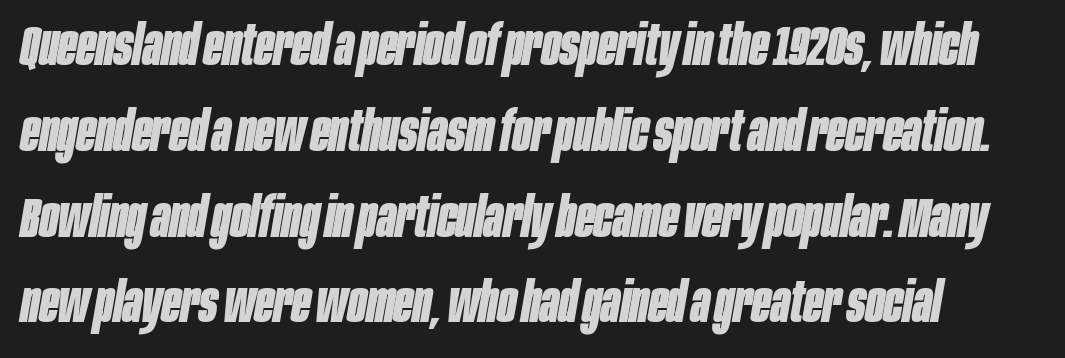
Q: Is the text bold? A: Yes.
Q: Is the text italic (slanted)? A: Yes, it leans right by about 10 degrees.
Q: Is the text underlined? A: No.
Q: How is the paragraph aligned? A: Left-aligned.
Q: Is the spacing between letters normal or unusually wide? A: Normal.
Q: Is the spacing between lines tight, normal or loose? A: Normal.
Q: Width (condensed, normal, or wide)? A: Condensed.
Q: Stroke contrast? A: Low.
Q: x-height? A: Large.
Q: Monospaced? A: No.
